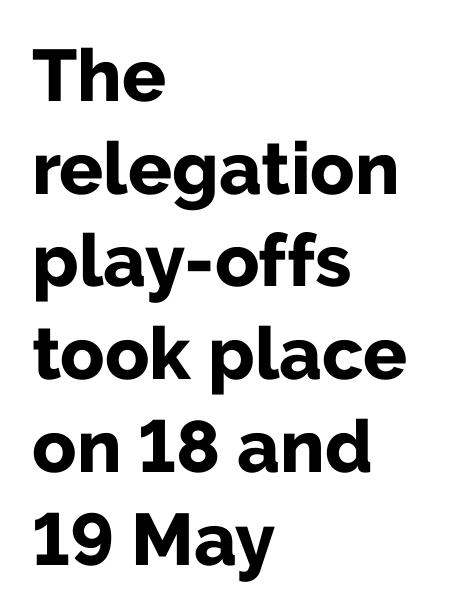
{"serif": "no", "italic": "no", "bold": "yes", "weight": "bold", "width": "normal", "stroke_contrast": "low", "x_height": "medium", "monospaced": "no", "underline": "no", "align": "left", "line_spacing": "normal", "line_spacing_ratio": 1.27, "letter_spacing": "normal", "letter_spacing_em": 0.0, "glyph_px": 73}
